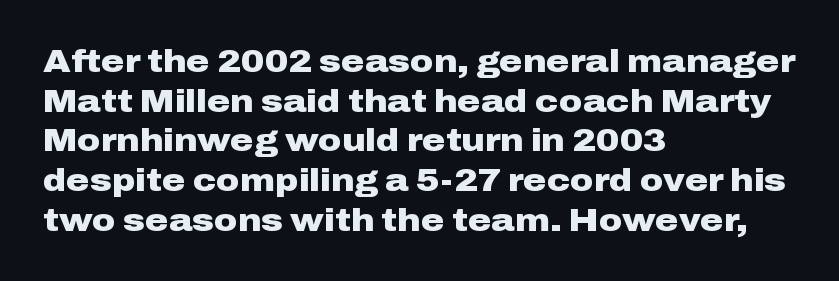
{"serif": "no", "italic": "no", "bold": "yes", "weight": "heavy", "width": "wide", "stroke_contrast": "low", "x_height": "medium", "monospaced": "no", "underline": "no", "align": "left", "line_spacing_ratio": 1.24, "letter_spacing": "normal", "letter_spacing_em": 0.0, "glyph_px": 32}
